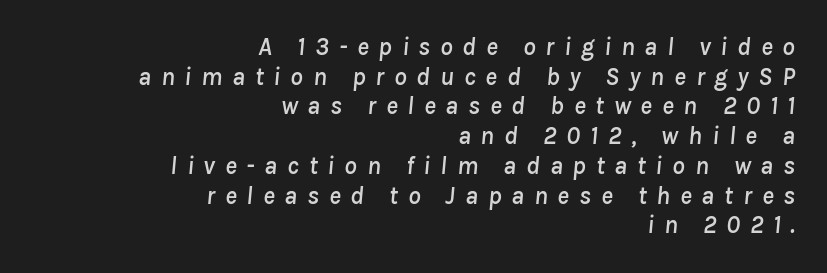
Spacing between characters has been opened up far beyond the box default. These lines are set flush right with a ragged left edge. Slanted lettering throughout. Clear beneath every line of the passage.
